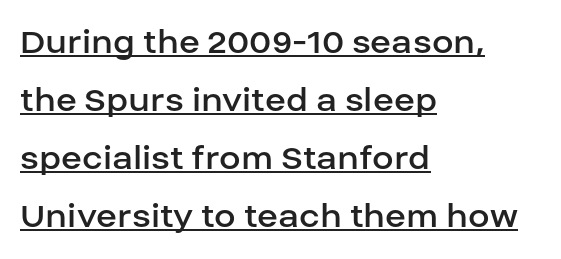
Q: Is the text bold? A: No.
Q: Is the text italic (slanted)? A: No, it is upright.
Q: Is the typeface a serif or a sans-serif typeface? A: Sans-serif.
Q: Is the text underlined? A: Yes.
Q: How is the paragraph aligned? A: Left-aligned.
Q: Is the spacing between letters normal or unusually wide? A: Normal.
Q: Is the spacing between lines tight, normal or loose? A: Normal.
Q: Width (condensed, normal, or wide)? A: Normal.
Q: Stroke contrast? A: Low.
Q: x-height? A: Large.
Q: Monospaced? A: No.
